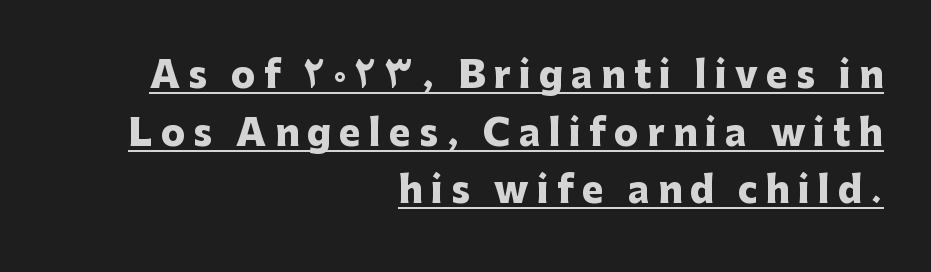
The text block is weighted toward the right margin, trailing off unevenly leftward. It's the straight-up-and-down kind of type. Notice how a bar underscores the lettering throughout. The characters display no serif detailing; their extremities are plain. Here the designer chose a conventional face with non-uniform glyph widths. The face used here is rendered with a markedly widened letterfit.
